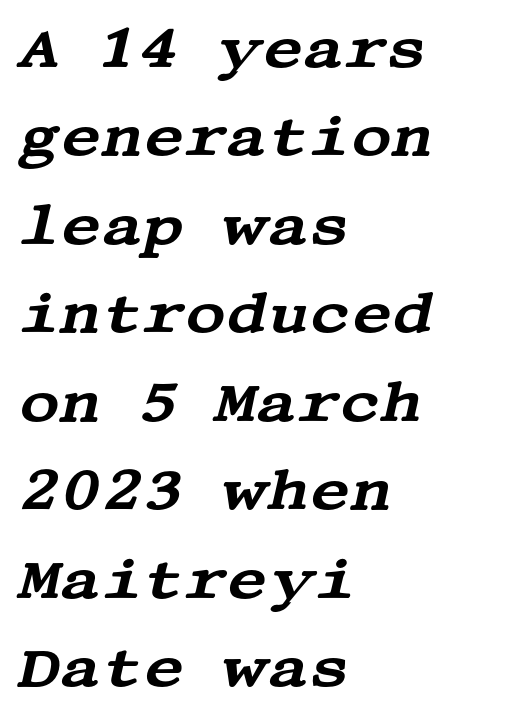
The image shows 56 px wide serif type, italic (leaning right); set left-aligned, normal line spacing (1.58x), normal letter spacing, not underlined; medium stroke contrast and a large x-height.
